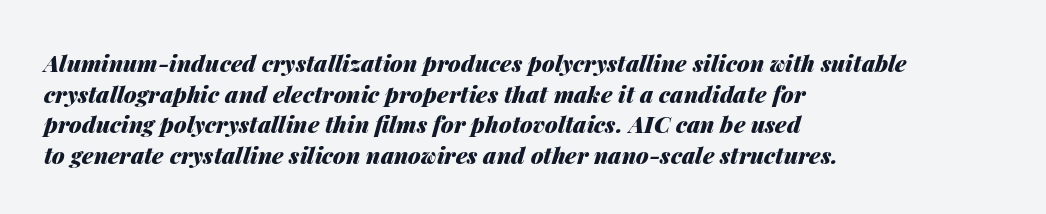
Q: Is the text bold? A: Yes.
Q: Is the text italic (slanted)? A: Yes, it leans right by about 14 degrees.
Q: Is the text underlined? A: No.
Q: How is the paragraph aligned? A: Left-aligned.
Q: Is the spacing between letters normal or unusually wide? A: Normal.
Q: Is the spacing between lines tight, normal or loose? A: Normal.
